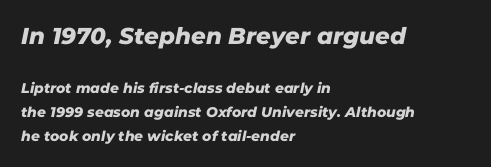
{"underline": "no", "align": "left", "line_spacing_ratio": 1.72, "letter_spacing": "normal", "letter_spacing_em": 0.0, "larger_block": "first", "size_ratio": 1.64, "glyph_px": 23}
